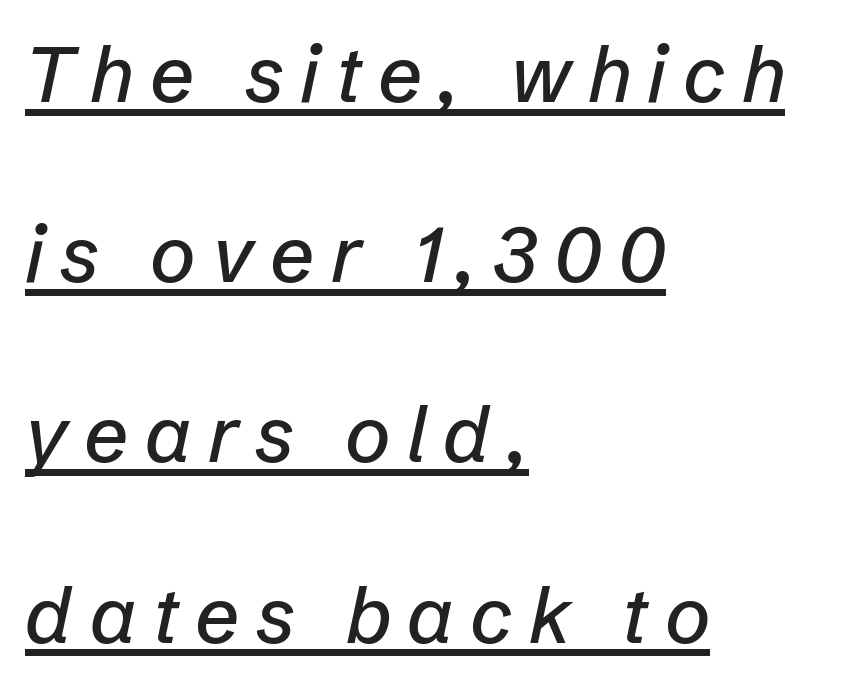
The image shows 78 px text type, italic (leaning right); set left-aligned, loose line spacing (2.31x), unusually wide letter spacing (+0.21 em), underlined; low stroke contrast and a medium x-height.
